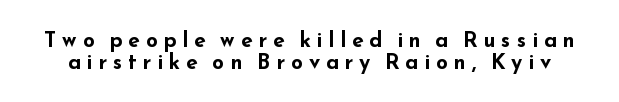
The image shows 21 px bold type, upright; set tight line spacing (1.06x), unusually wide letter spacing (+0.28 em), not underlined.
